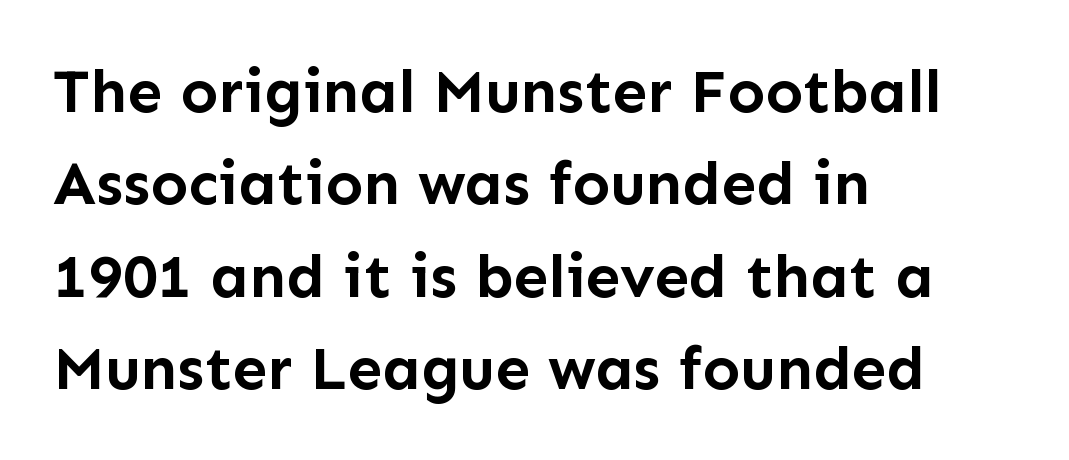
Look at the bottom of the vertical strokes: they stop flat, with no serifs. Default kerning and tracking; the words read as compact shapes. Reading down the block, your eye returns to a fixed left position each line. Proportional: the letters do not fall into vertical columns. The glyphs have the mass of a bold cut. Compared with typical paragraphs, the rows here are spaced about the same.
